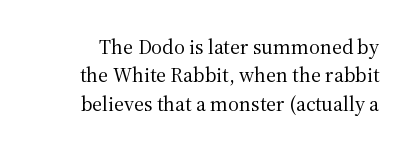
The passage shown has conventional tracking throughout. The space directly below the letters is spotless. The weight tops out at a normal text grade. Rendered with straight, roman letterforms. The block of text has a typical density, with ordinary space between rows.
